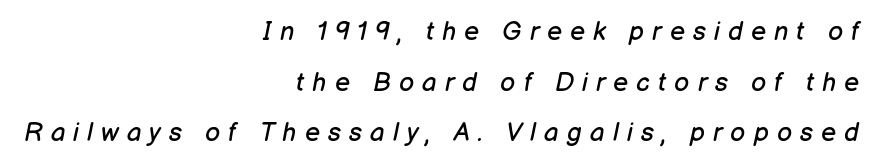
Short and long lines alike share a common ending point at right. Does extra space separate the letters? Yes, quite a lot of it. The lettering tilts uniformly, giving the passage an italic look. How would I describe the line gaps? Wide and relaxed.
